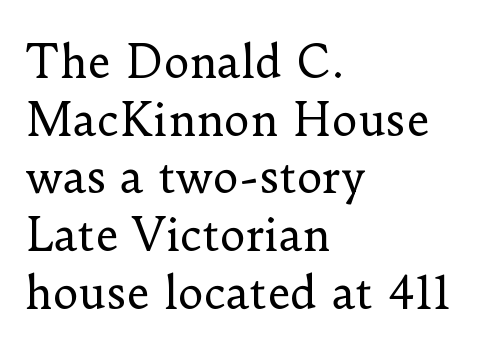
The image shows 44 px regular-weight serif type, upright; set left-aligned, normal line spacing (1.31x), normal letter spacing, not underlined; low stroke contrast and a small x-height.
